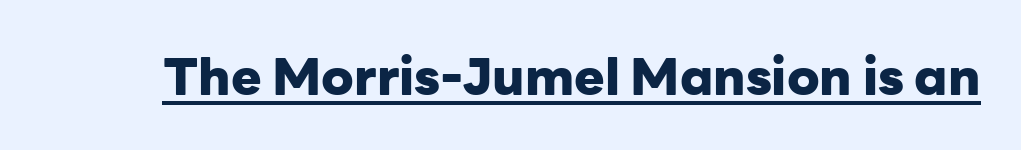
The image shows 51 px heavy sans-serif type, upright; set normal letter spacing, underlined; low stroke contrast and a medium x-height.
